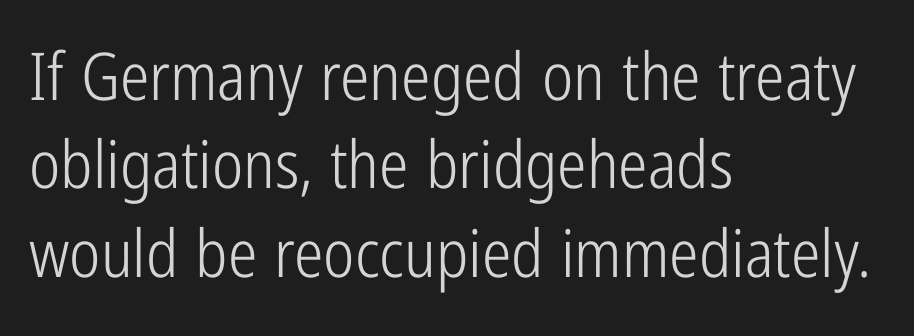
{"serif": "no", "italic": "no", "bold": "no", "weight": "light", "width": "condensed", "stroke_contrast": "low", "x_height": "medium", "monospaced": "no", "underline": "no", "align": "left", "line_spacing": "normal", "line_spacing_ratio": 1.34, "letter_spacing": "normal", "letter_spacing_em": 0.0, "glyph_px": 66}
